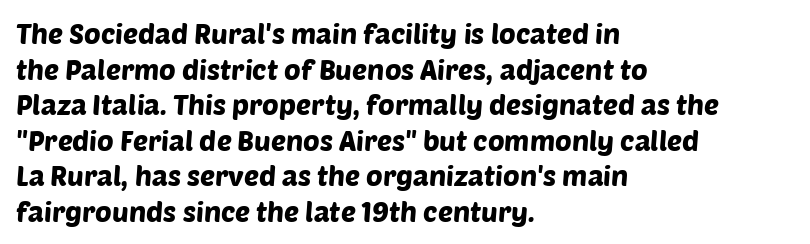
The horizontal fit of the characters is conventional and even. The type family on display is of the sans-serif kind. Whoever set this chose a conventional vertical rhythm. Bare-footed words on every line. Does the copy run flush right? No — it runs flush left. Each letter keeps its own natural width here, so spacing adapts to shape.
